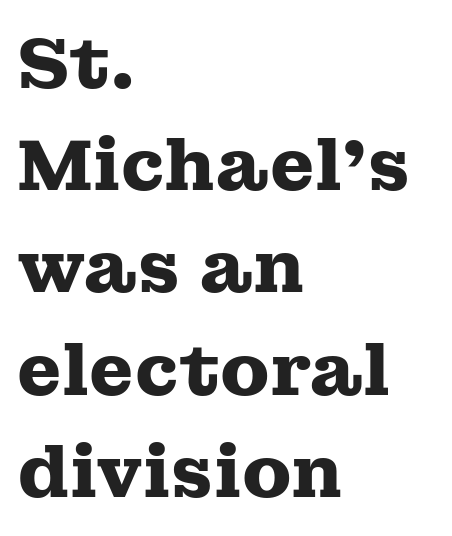
The image shows 72 px heavy, wide serif type, upright; set left-aligned, normal line spacing (1.42x), normal letter spacing, not underlined; medium stroke contrast and a medium x-height.
